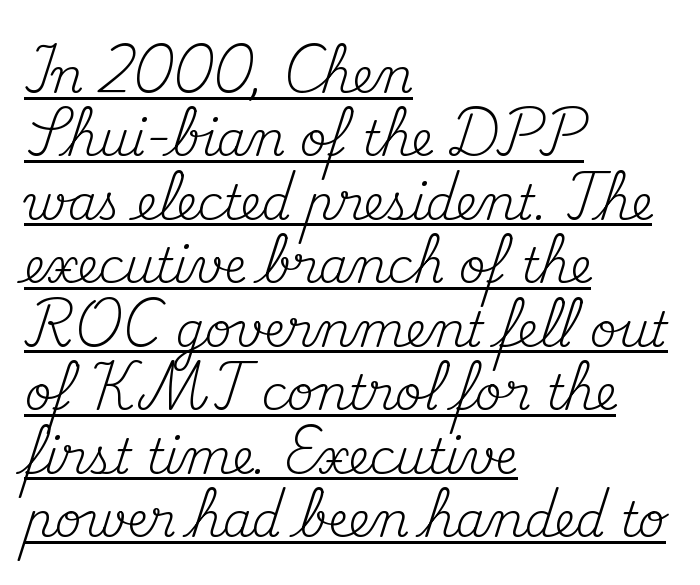
Q: Is the text bold? A: No.
Q: Is the text italic (slanted)? A: Yes.
Q: Is the typeface a serif or a sans-serif typeface? A: Serif.
Q: Is the text underlined? A: Yes.
Q: How is the paragraph aligned? A: Left-aligned.
Q: Is the spacing between letters normal or unusually wide? A: Normal.
Q: Is the spacing between lines tight, normal or loose? A: Normal.
Q: Width (condensed, normal, or wide)? A: Normal.
Q: Stroke contrast? A: Medium.
Q: x-height? A: Small.
Q: Monospaced? A: No.
